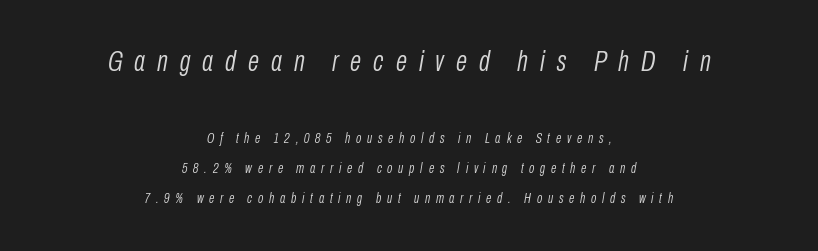
Summary of weight: not heavy and not bold. Unmarked baselines from the first word to the last. An italicized treatment has been applied to the whole sample. The text block is weighted toward neither margin, spreading evenly from the middle. Between one letter and the next there's a generous, obvious gap. This layout puts the oversized block above and the modest block below.
